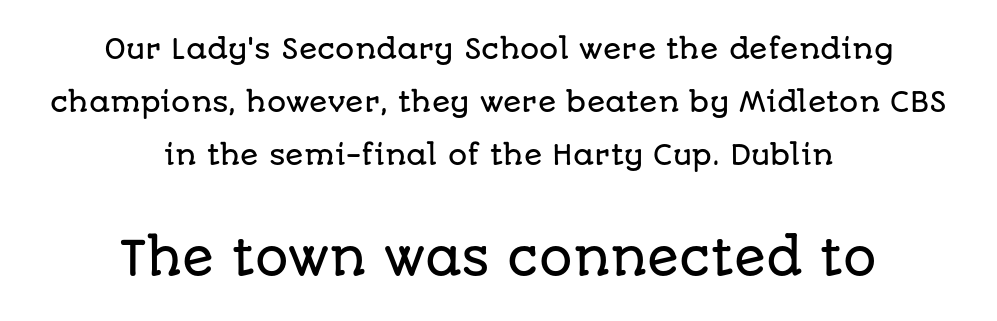
Q: Is the text italic (slanted)? A: No, it is upright.
Q: Is the typeface a serif or a sans-serif typeface? A: Sans-serif.
Q: Is the text underlined? A: No.
Q: How is the paragraph aligned? A: Centered.
Q: Is the spacing between letters normal or unusually wide? A: Normal.
Q: Is the spacing between lines tight, normal or loose? A: Loose.
Q: Which block of text is set in a larger size, the first (top) or the second (bottom)? A: The second (bottom) one.
Q: Width (condensed, normal, or wide)? A: Normal.
Q: Stroke contrast? A: Low.
Q: x-height? A: Large.
Q: Monospaced? A: No.
